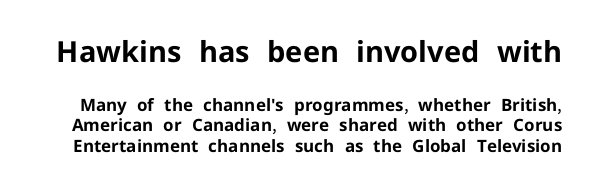
Does the type have serifs? No, each stem ends abruptly. The passage shown has conventional tracking throughout. Think of a printed novel: that variable character pitch is what you see here. Honestly, there is no underline to notice here at all. Style check: upright. Which of the two is more prominent by size? The first, at the top.
